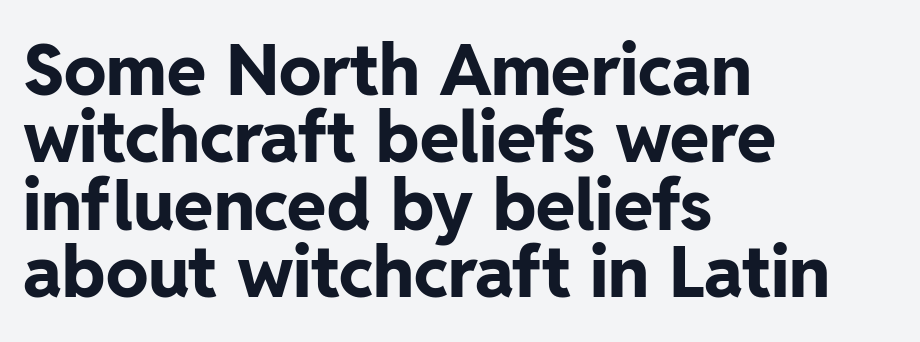
Q: Is the text bold? A: Yes.
Q: Is the text italic (slanted)? A: No, it is upright.
Q: Is the typeface a serif or a sans-serif typeface? A: Sans-serif.
Q: Is the text underlined? A: No.
Q: How is the paragraph aligned? A: Left-aligned.
Q: Is the spacing between letters normal or unusually wide? A: Normal.
Q: Is the spacing between lines tight, normal or loose? A: Tight.
Q: Width (condensed, normal, or wide)? A: Normal.
Q: Stroke contrast? A: Low.
Q: x-height? A: Medium.
Q: Monospaced? A: No.
